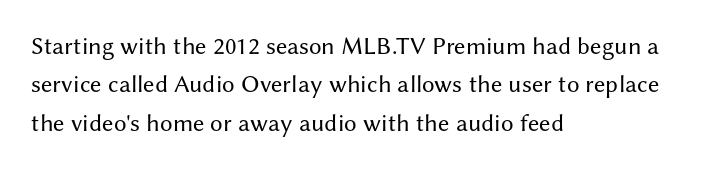
This sample uses an upright cut, with every glyph sitting square on the baseline. The string is rendered with underlining switched off. Tracking value appears to be zero — textbook default spacing. The lines in this sample share a left origin and differ only in where they stop. Vertical spacing — default.
